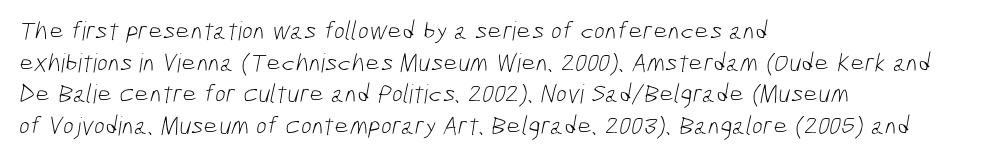
The horizontal fit of the characters is conventional and even. Any mark beneath the type? The region is blank. The passage shown is not bold in any degree. The text block is weighted toward the left margin, trailing off unevenly rightward.
